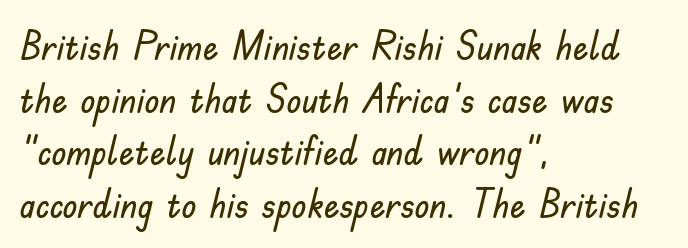
{"serif": "no", "width": "normal", "stroke_contrast": "low", "x_height": "small", "monospaced": "no", "underline": "no", "align": "left", "line_spacing": "normal", "line_spacing_ratio": 1.35, "letter_spacing": "normal", "letter_spacing_em": 0.0, "glyph_px": 39}
